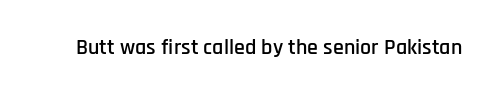
Q: Is the text italic (slanted)? A: No, it is upright.
Q: Is the text underlined? A: No.
Q: Is the spacing between letters normal or unusually wide? A: Normal.
